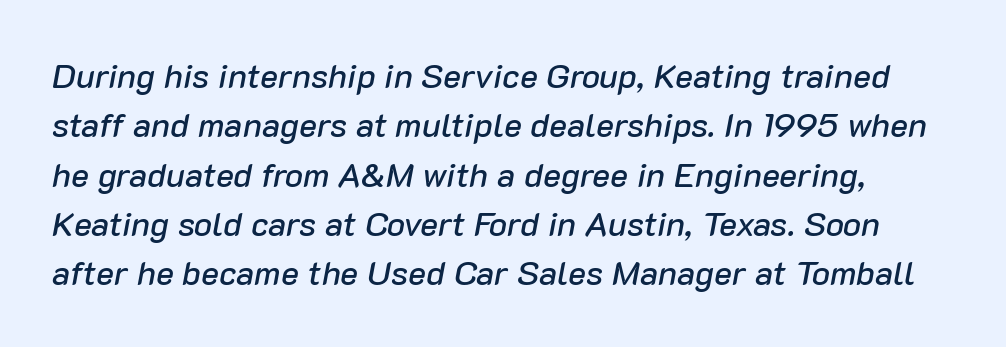
Would a proofreader flag this as italicized? Yes. A normal amount of white space separates one row of letters from the next. Descenders hang freely into open space. Characters follow at the spacing the type designer built in. Here the designer chose a conventional face with non-uniform glyph widths.
